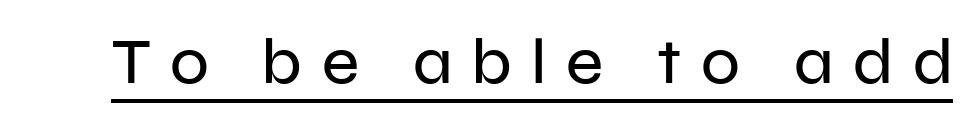
Q: Is the text italic (slanted)? A: No, it is upright.
Q: Is the typeface a serif or a sans-serif typeface? A: Sans-serif.
Q: Is the text underlined? A: Yes.
Q: Is the spacing between letters normal or unusually wide? A: Unusually wide.
Q: Width (condensed, normal, or wide)? A: Normal.
Q: Stroke contrast? A: Low.
Q: x-height? A: Medium.
Q: Monospaced? A: No.
